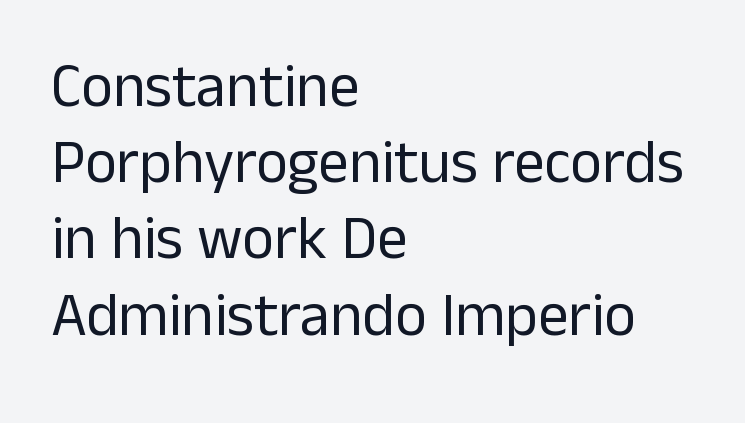
The image shows 61 px regular-weight sans-serif type, upright; set left-aligned, normal line spacing (1.25x), normal letter spacing, not underlined; low stroke contrast and a medium x-height.
